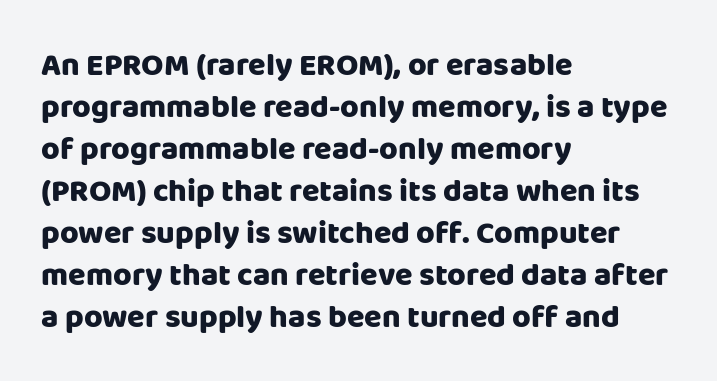
Leading matches the norm, producing a regular column. The passage is arranged the way most books set body copy — flush left. Nobody touched the tracking dial on this one. You could not count columns in this text — the font is proportionally spaced. No feet cap the strokes, marking this as sans-serif type.
